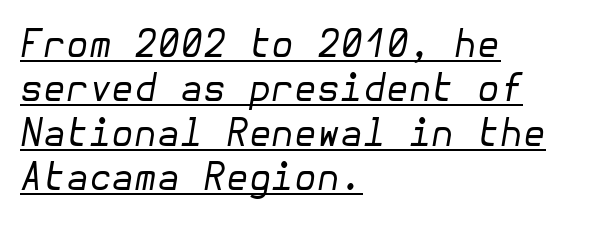
The image shows 37 px regular-weight type, italic (leaning right); set left-aligned, line spacing 1.2x, normal letter spacing, underlined; low stroke contrast and a medium x-height.
